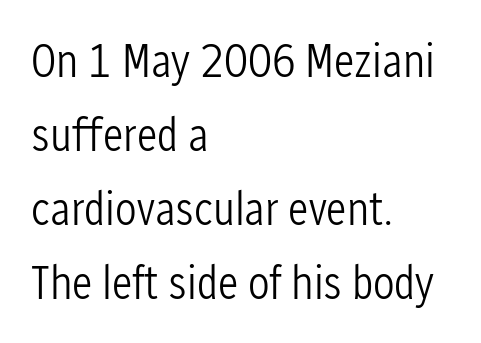
{"serif": "no", "italic": "no", "bold": "no", "weight": "light", "width": "condensed", "stroke_contrast": "low", "x_height": "medium", "monospaced": "no", "underline": "no", "align": "left", "line_spacing": "normal", "line_spacing_ratio": 1.54, "letter_spacing": "normal", "letter_spacing_em": 0.0, "glyph_px": 48}
